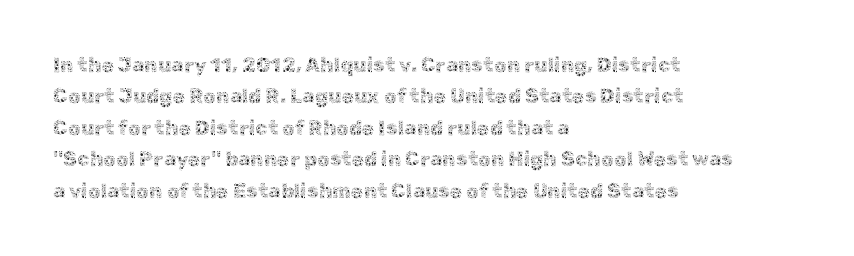
Q: Is the text bold? A: No.
Q: Is the text italic (slanted)? A: No, it is upright.
Q: Is the text underlined? A: No.
Q: How is the paragraph aligned? A: Left-aligned.
Q: Is the spacing between letters normal or unusually wide? A: Normal.
Q: Is the spacing between lines tight, normal or loose? A: Normal.
